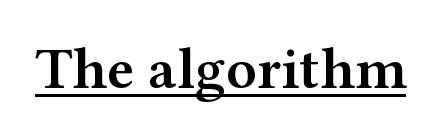
Q: Is the text bold? A: Semi-bold.
Q: Is the text italic (slanted)? A: No, it is upright.
Q: Is the typeface a serif or a sans-serif typeface? A: Serif.
Q: Is the text underlined? A: Yes.
Q: Is the spacing between letters normal or unusually wide? A: Normal.
Q: Width (condensed, normal, or wide)? A: Wide.
Q: Stroke contrast? A: Medium.
Q: x-height? A: Medium.
Q: Monospaced? A: No.
